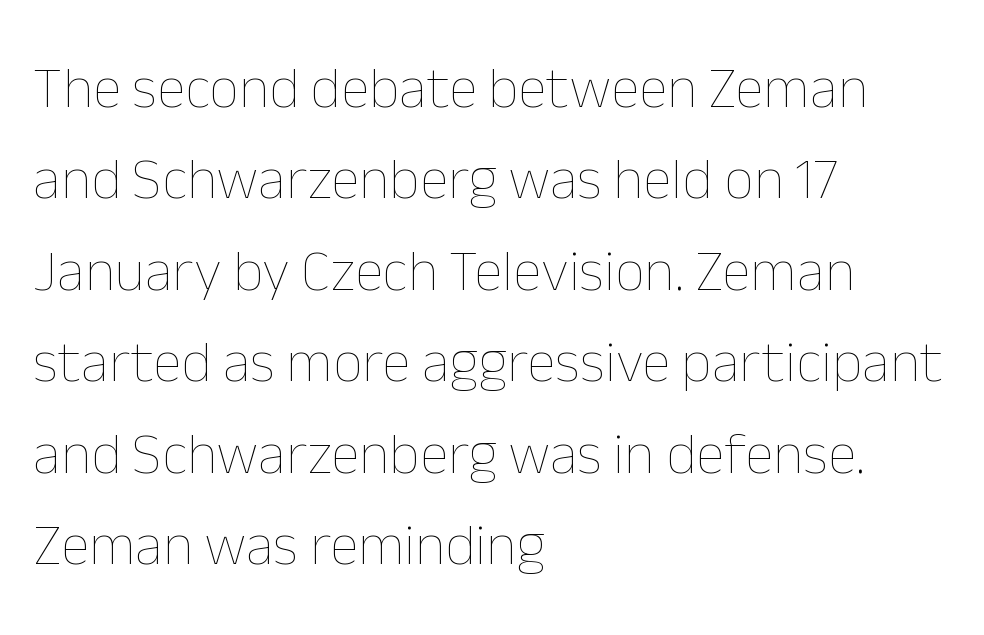
The image shows 59 px thin type, upright; set left-aligned, normal line spacing (1.55x), normal letter spacing, not underlined; low stroke contrast and a medium x-height.
